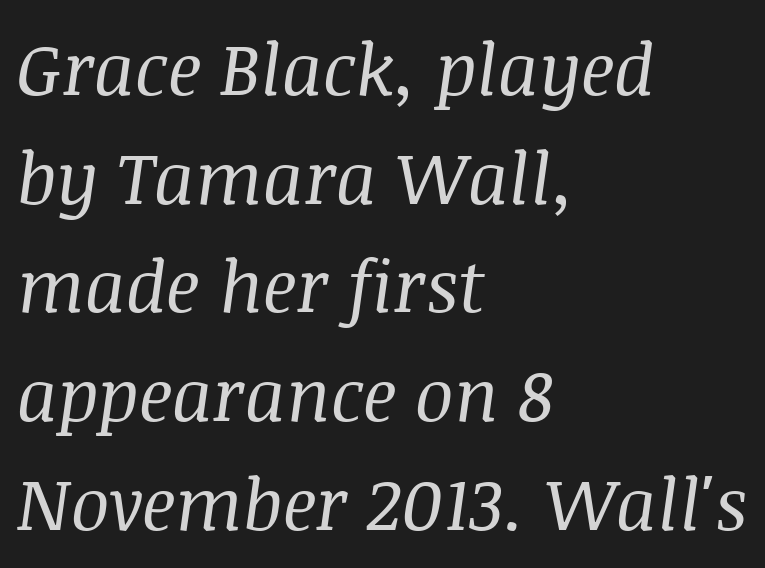
Q: Is the text bold? A: No.
Q: Is the text italic (slanted)? A: Yes, it leans right by about 8 degrees.
Q: Is the typeface a serif or a sans-serif typeface? A: Serif.
Q: Is the text underlined? A: No.
Q: How is the paragraph aligned? A: Left-aligned.
Q: Is the spacing between letters normal or unusually wide? A: Normal.
Q: Is the spacing between lines tight, normal or loose? A: Normal.
Q: Width (condensed, normal, or wide)? A: Normal.
Q: Stroke contrast? A: Medium.
Q: x-height? A: Large.
Q: Monospaced? A: No.
